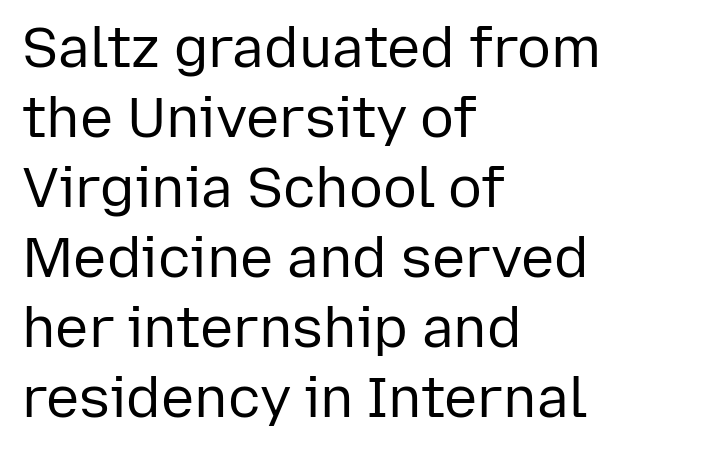
Q: Is the text bold? A: No.
Q: Is the text italic (slanted)? A: No, it is upright.
Q: Is the typeface a serif or a sans-serif typeface? A: Sans-serif.
Q: Is the text underlined? A: No.
Q: How is the paragraph aligned? A: Left-aligned.
Q: Is the spacing between letters normal or unusually wide? A: Normal.
Q: Is the spacing between lines tight, normal or loose? A: Normal.
Q: Width (condensed, normal, or wide)? A: Normal.
Q: Stroke contrast? A: Low.
Q: x-height? A: Medium.
Q: Monospaced? A: No.
